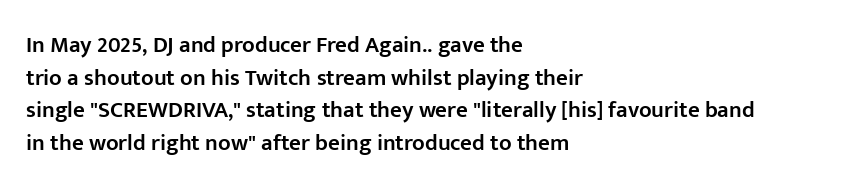
{"italic": "no", "bold": "semi", "underline": "no", "align": "left", "line_spacing": "normal", "line_spacing_ratio": 1.42, "letter_spacing": "normal", "letter_spacing_em": 0.0, "glyph_px": 23}
